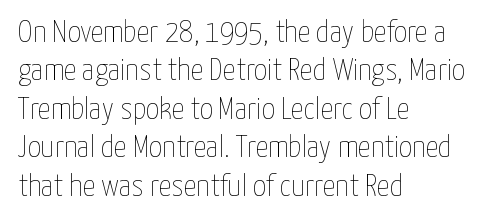
No word sits above an underline. In terms of posture, this sample is upright. Spacing verdict: proportional, widths tailored to each character. Compared with a centered layout, this one pins lines to the left instead.
